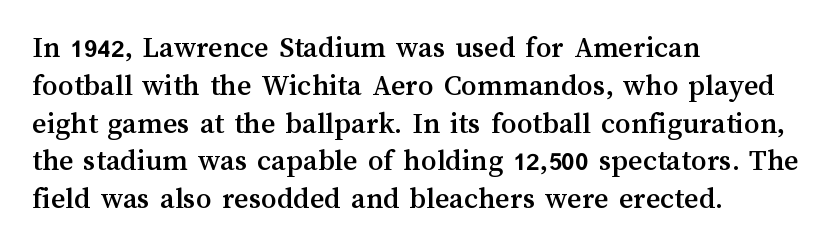
{"italic": "no", "width": "normal", "stroke_contrast": "medium", "x_height": "medium", "monospaced": "no", "underline": "no", "align": "left", "line_spacing_ratio": 1.22, "letter_spacing": "normal", "letter_spacing_em": 0.0, "glyph_px": 31}
